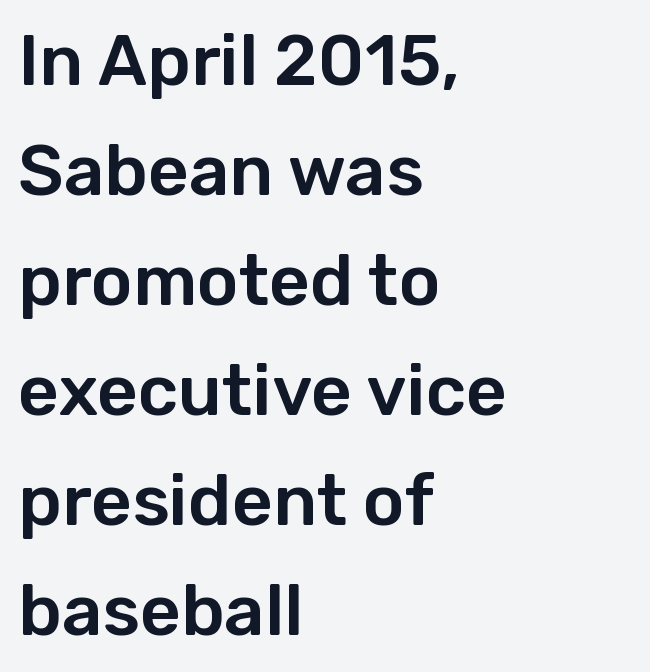
The image shows 71 px sans-serif type, upright; set left-aligned, normal line spacing (1.55x), normal letter spacing, not underlined; low stroke contrast and a medium x-height.
